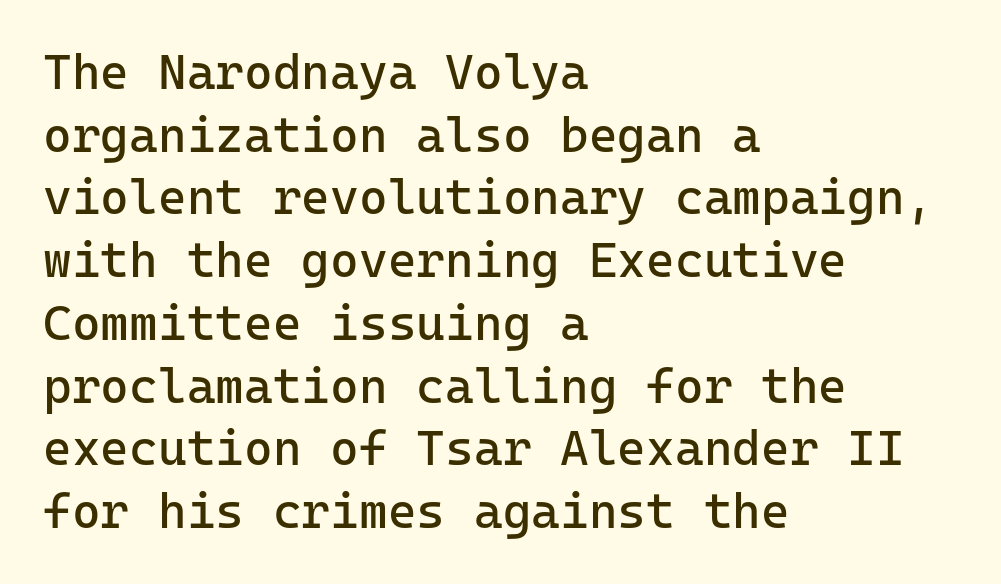
Fixed-width glyphs throughout — classic coding-font behaviour. This is the regular roman posture of the typeface. Letters rest on an invisible, unmarked baseline. Stroke mass is kept to a normal reading level or below.
